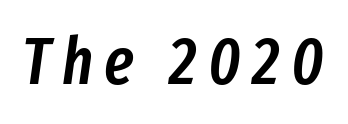
Varying glyph widths throughout — classic text-font behaviour. Summary of weight: moderately heavy, a semibold. The string is rendered with underlining switched off. If you drew a line through each stem, it would be angled.
